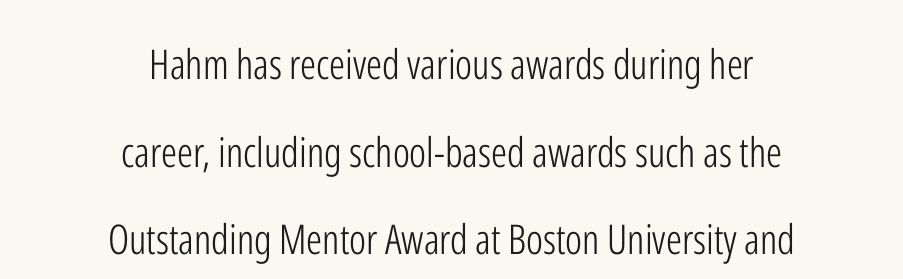
Q: Is the text bold? A: No.
Q: Is the text italic (slanted)? A: No, it is upright.
Q: Is the typeface a serif or a sans-serif typeface? A: Sans-serif.
Q: Is the text underlined? A: No.
Q: How is the paragraph aligned? A: Centered.
Q: Is the spacing between letters normal or unusually wide? A: Normal.
Q: Is the spacing between lines tight, normal or loose? A: Loose.
Q: Width (condensed, normal, or wide)? A: Condensed.
Q: Stroke contrast? A: Low.
Q: x-height? A: Medium.
Q: Monospaced? A: No.
